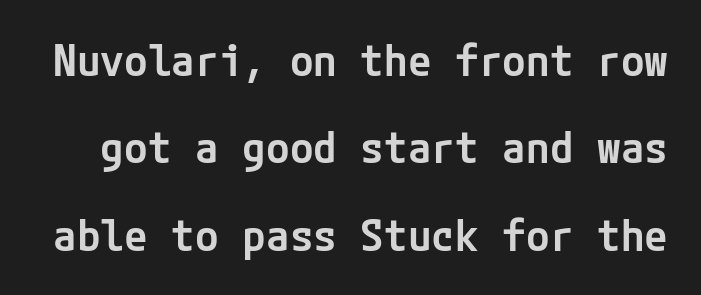
The image shows 43 px semibold sans-serif type, upright; set loose line spacing (2.03x), normal letter spacing, not underlined; low stroke contrast and a medium x-height.
